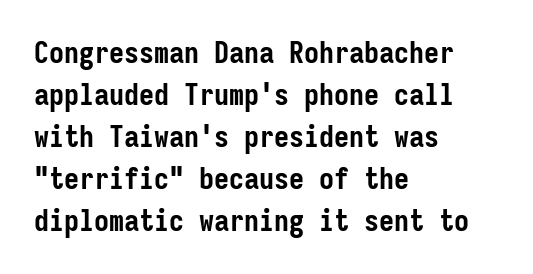
Typesetter's note: full bold, strokes at maximum text heaviness. The font family rendered here belongs to the sans-serif group. The passage shown stacks its lines at a standard gap. Ascenders rise straight up at ninety degrees.
